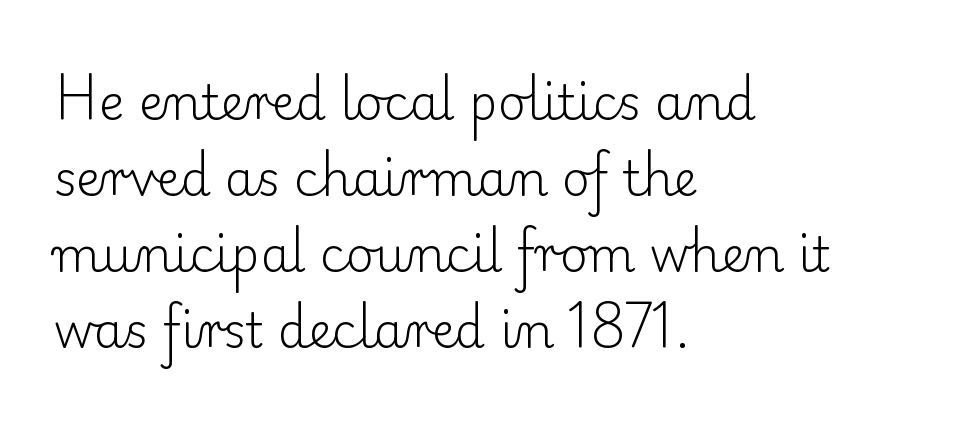
Q: Is the text bold? A: No.
Q: Is the text italic (slanted)? A: No, it is upright.
Q: Is the text underlined? A: No.
Q: How is the paragraph aligned? A: Left-aligned.
Q: Is the spacing between letters normal or unusually wide? A: Normal.
Q: Is the spacing between lines tight, normal or loose? A: Normal.
Q: Width (condensed, normal, or wide)? A: Normal.
Q: Stroke contrast? A: Low.
Q: x-height? A: Small.
Q: Monospaced? A: No.
